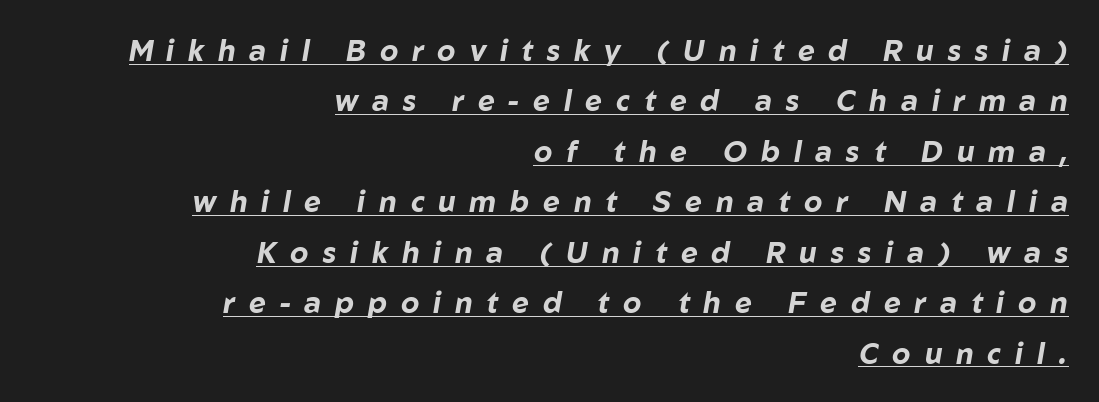
The image shows 29 px bold type, italic (leaning right); set right-aligned, line spacing 1.74x, unusually wide letter spacing (+0.48 em), underlined; low stroke contrast and a medium x-height.
